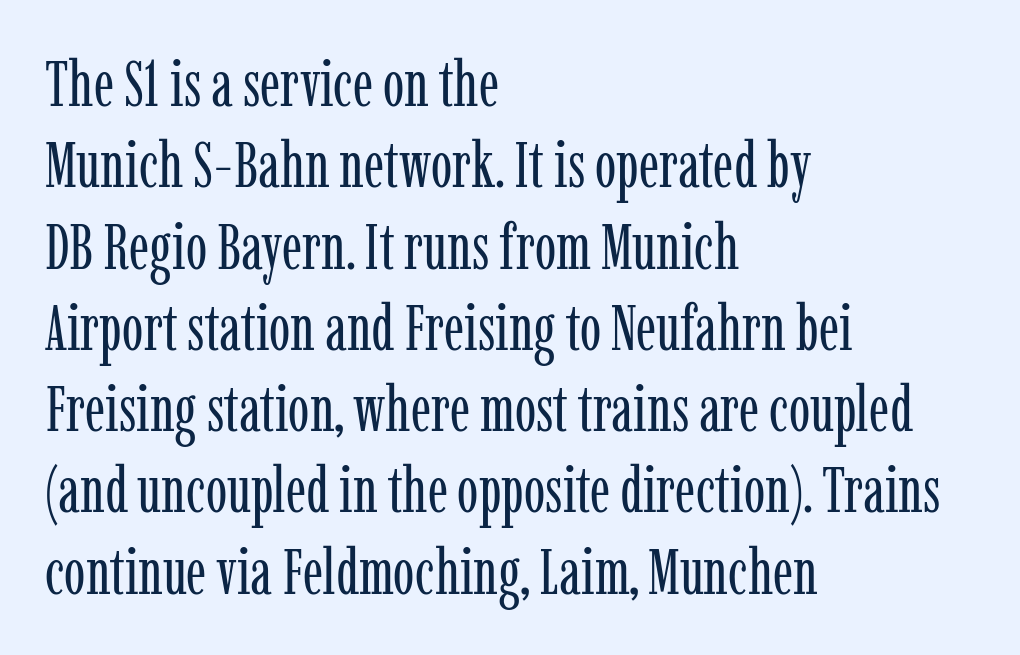
The image shows 64 px regular-weight, condensed serif type, upright; set left-aligned, normal line spacing (1.27x), normal letter spacing, not underlined; low stroke contrast and a medium x-height.
